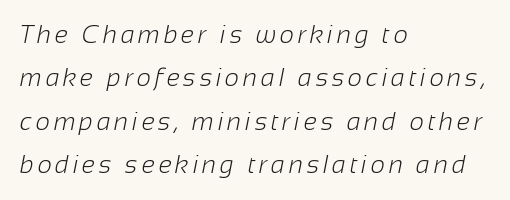
Q: Is the text bold? A: No.
Q: Is the text underlined? A: No.
Q: How is the paragraph aligned? A: Left-aligned.
